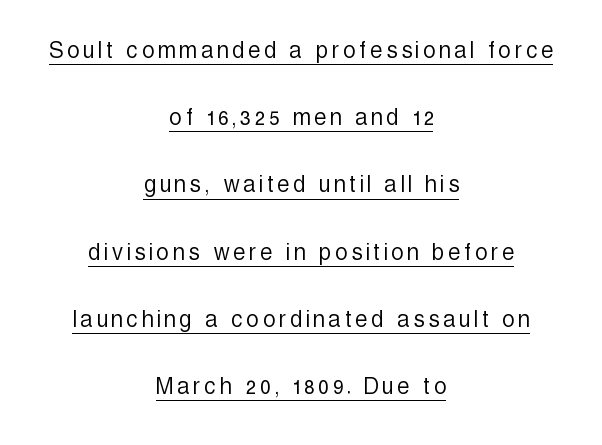
Students, observe the line beneath the letters — that is underlining. Line starts and ends both wander, symmetrically. Does the lettering tilt? It doesn't — this is upright. Counters stay open thanks to moderate or lighter strokes.
